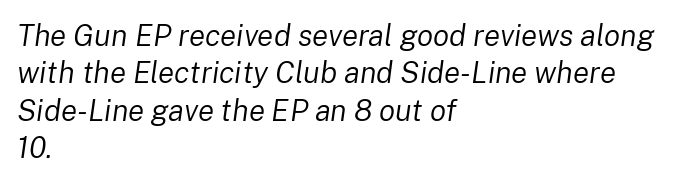
Q: Is the text bold? A: No.
Q: Is the text italic (slanted)? A: Yes, it leans right by about 8 degrees.
Q: Is the text underlined? A: No.
Q: How is the paragraph aligned? A: Left-aligned.
Q: Is the spacing between letters normal or unusually wide? A: Normal.
Q: Is the spacing between lines tight, normal or loose? A: Normal.
Q: Width (condensed, normal, or wide)? A: Normal.
Q: Stroke contrast? A: Low.
Q: x-height? A: Medium.
Q: Monospaced? A: No.
